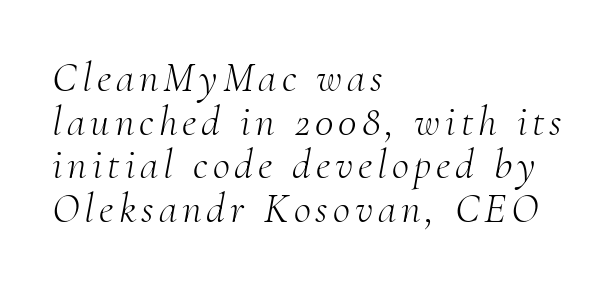
Line beginnings align vertically; line endings do not. What's the leading like? Squeezed, with rows nearly overlapping. Character widths vary here, with narrow letters taking less room than wide ones. Looking at the ascenders, they clearly lean.
